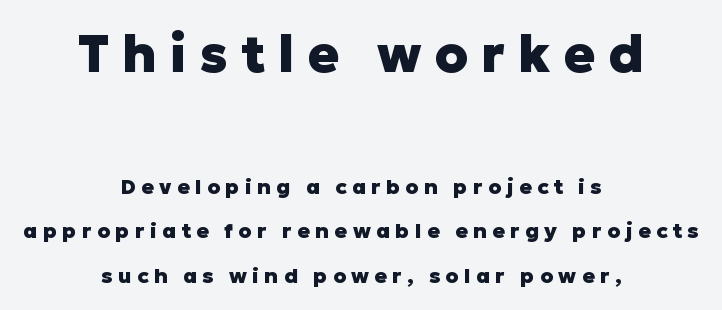
Q: Is the text bold? A: Yes.
Q: Is the text italic (slanted)? A: No, it is upright.
Q: Is the typeface a serif or a sans-serif typeface? A: Sans-serif.
Q: Is the text underlined? A: No.
Q: How is the paragraph aligned? A: Centered.
Q: Is the spacing between letters normal or unusually wide? A: Unusually wide.
Q: Is the spacing between lines tight, normal or loose? A: Loose.
Q: Which block of text is set in a larger size, the first (top) or the second (bottom)? A: The first (top) one.
Q: Width (condensed, normal, or wide)? A: Normal.
Q: Stroke contrast? A: Low.
Q: x-height? A: Medium.
Q: Monospaced? A: No.
